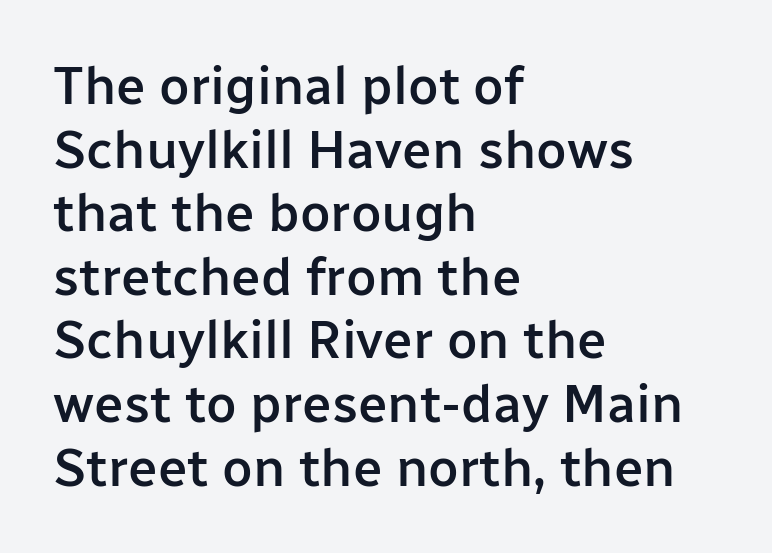
{"serif": "no", "italic": "no", "bold": "semi", "weight": "semibold", "width": "normal", "stroke_contrast": "low", "x_height": "medium", "monospaced": "no", "underline": "no", "align": "left", "line_spacing_ratio": 1.2, "letter_spacing": "normal", "letter_spacing_em": 0.0, "glyph_px": 53}
